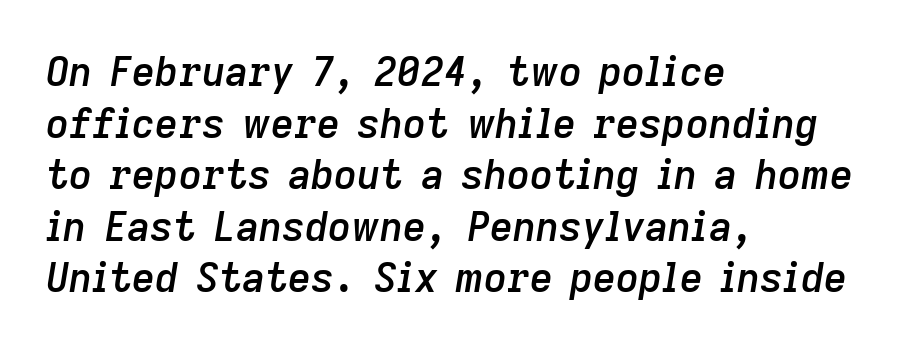
The image shows 40 px semibold type, italic (leaning right); set left-aligned, normal line spacing (1.29x), normal letter spacing, not underlined; low stroke contrast and a medium x-height.
